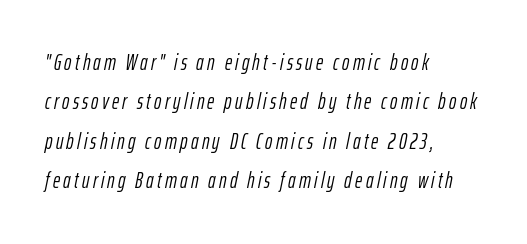
{"italic": "yes", "lean": "right", "slant_degrees": 12, "bold": "no", "underline": "no", "align": "left", "line_spacing_ratio": 1.79, "glyph_px": 22}
